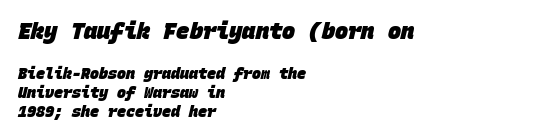
Q: Is the text bold? A: Yes.
Q: Is the text underlined? A: No.
Q: How is the paragraph aligned? A: Left-aligned.
Q: Is the spacing between letters normal or unusually wide? A: Normal.
Q: Is the spacing between lines tight, normal or loose? A: Normal.
Q: Which block of text is set in a larger size, the first (top) or the second (bottom)? A: The first (top) one.
